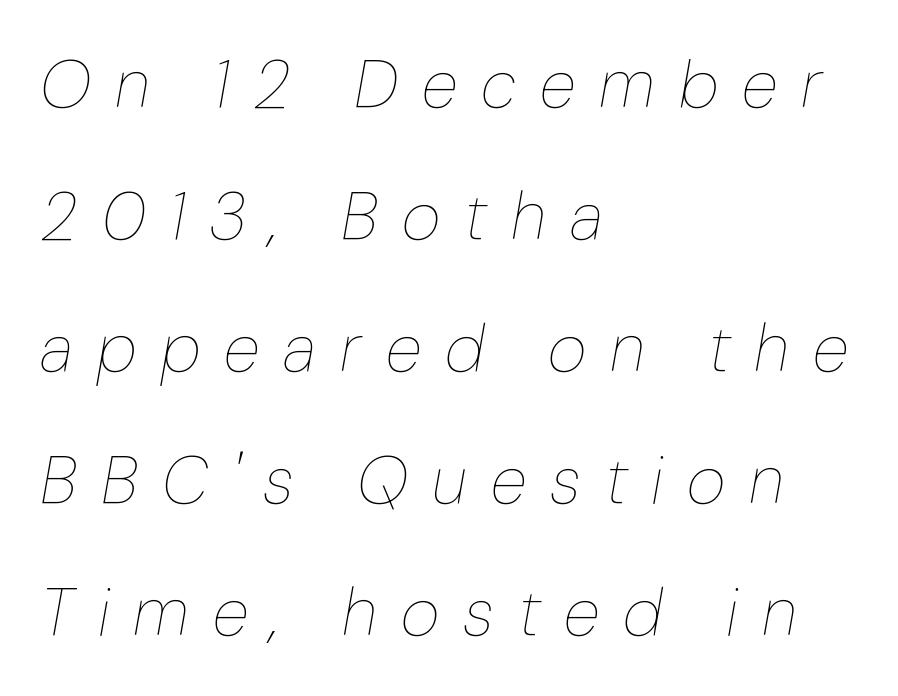
The image shows 67 px thin type, italic (leaning right); set left-aligned, loose line spacing (1.97x), unusually wide letter spacing (+0.36 em), not underlined; low stroke contrast and a medium x-height.
